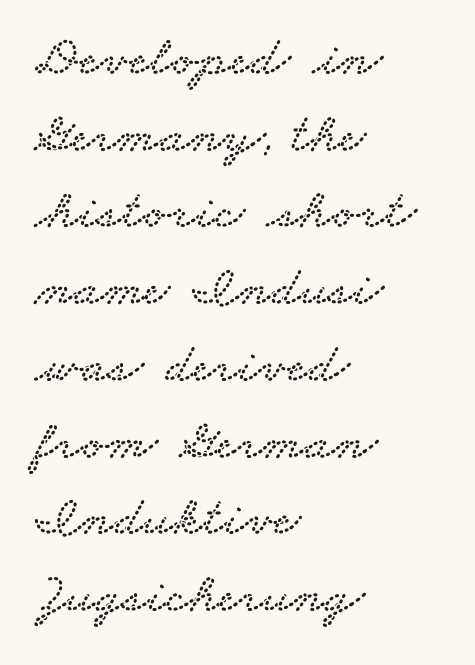
The image shows 56 px wide serif type; set left-aligned, normal line spacing (1.37x), normal letter spacing, not underlined; low stroke contrast and a small x-height.
